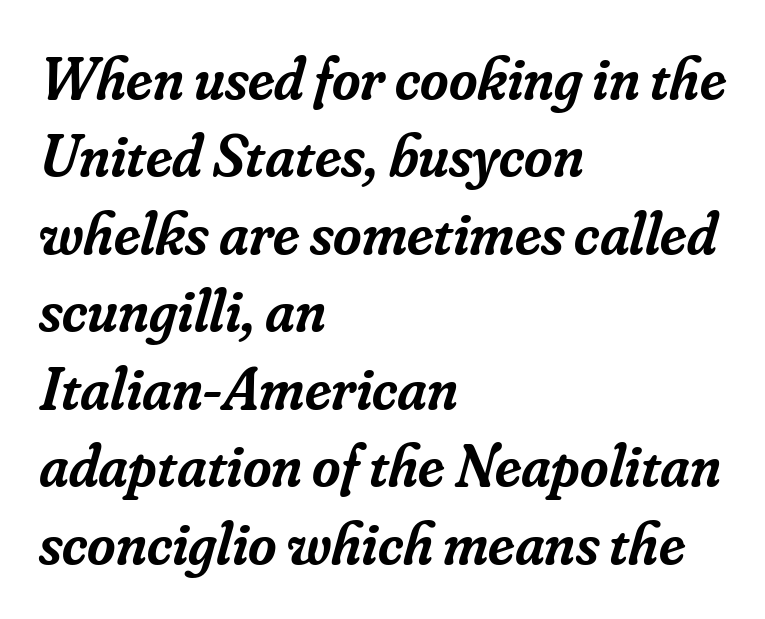
{"serif": "yes", "italic": "yes", "lean": "right", "slant_degrees": 16, "bold": "semi", "weight": "semibold", "width": "normal", "stroke_contrast": "low", "x_height": "small", "monospaced": "no", "underline": "no", "align": "left", "line_spacing": "normal", "line_spacing_ratio": 1.27, "letter_spacing": "normal", "letter_spacing_em": 0.0, "glyph_px": 61}
